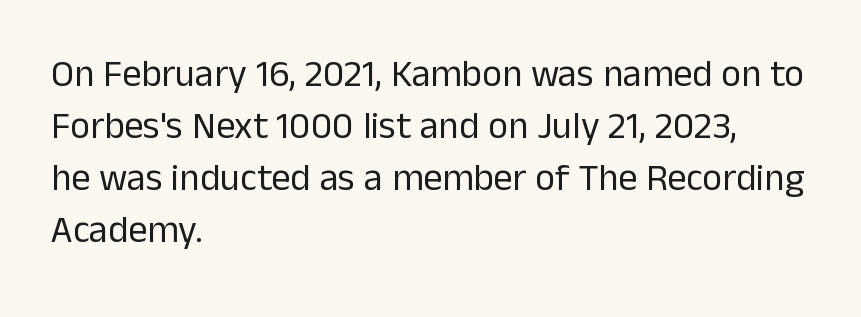
Q: Is the text bold? A: No.
Q: Is the text italic (slanted)? A: No, it is upright.
Q: Is the typeface a serif or a sans-serif typeface? A: Sans-serif.
Q: Is the text underlined? A: No.
Q: How is the paragraph aligned? A: Left-aligned.
Q: Is the spacing between letters normal or unusually wide? A: Normal.
Q: Is the spacing between lines tight, normal or loose? A: Normal.
Q: Width (condensed, normal, or wide)? A: Normal.
Q: Stroke contrast? A: Low.
Q: x-height? A: Medium.
Q: Monospaced? A: No.
